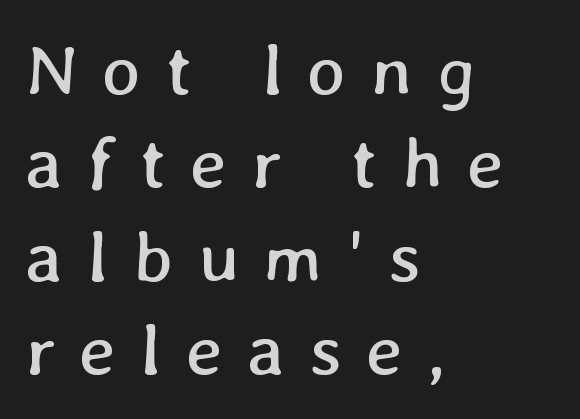
Caption: face not bold, strokes unweighted. This sample keeps an unexceptional amount of space between lines. The rendering uses natural spacing where letterforms have individual widths. The lines are quadded left.
